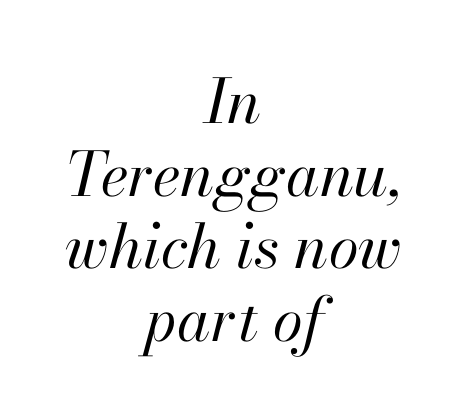
These lines stack symmetrically, like a column narrowing and widening about its center. Characters follow at the spacing the type designer built in. Bare-footed words on every line. Spacing verdict: proportional, widths tailored to each character. This is oblique type, the kind used for emphasis or titles.
